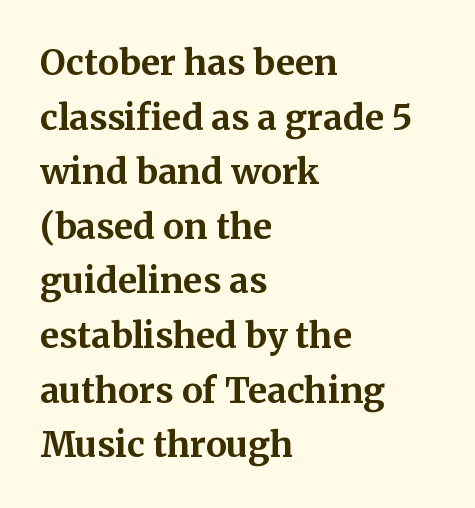
Q: Is the text bold? A: Yes.
Q: Is the text italic (slanted)? A: No, it is upright.
Q: Is the typeface a serif or a sans-serif typeface? A: Serif.
Q: Is the text underlined? A: No.
Q: How is the paragraph aligned? A: Left-aligned.
Q: Is the spacing between letters normal or unusually wide? A: Normal.
Q: Is the spacing between lines tight, normal or loose? A: Normal.
Q: Width (condensed, normal, or wide)? A: Normal.
Q: Stroke contrast? A: Medium.
Q: x-height? A: Medium.
Q: Monospaced? A: No.
